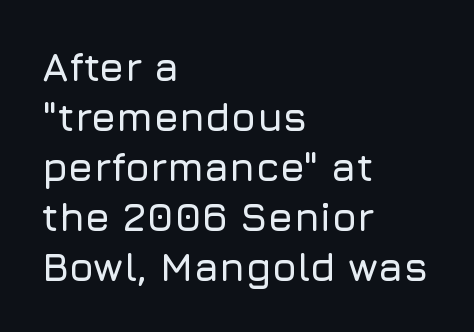
The image shows 40 px sans-serif type, upright; set left-aligned, normal line spacing (1.25x), normal letter spacing, not underlined; low stroke contrast and a medium x-height.
